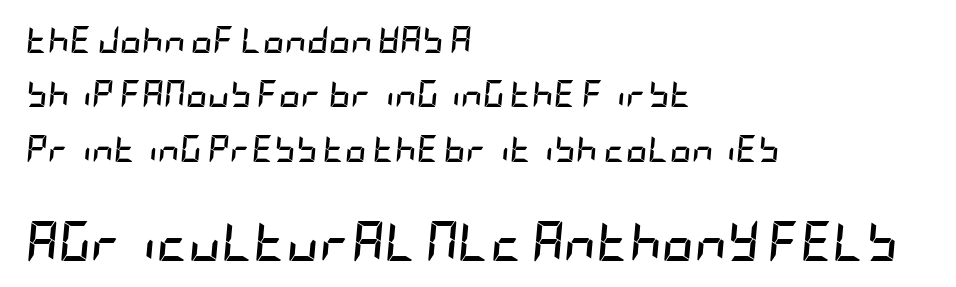
The image shows 40 px semibold, condensed type, italic (leaning right); set left-aligned, loose line spacing (2.01x), normal letter spacing, not underlined; the second (bottom) block is 1.48x larger; low stroke contrast and a large x-height.
